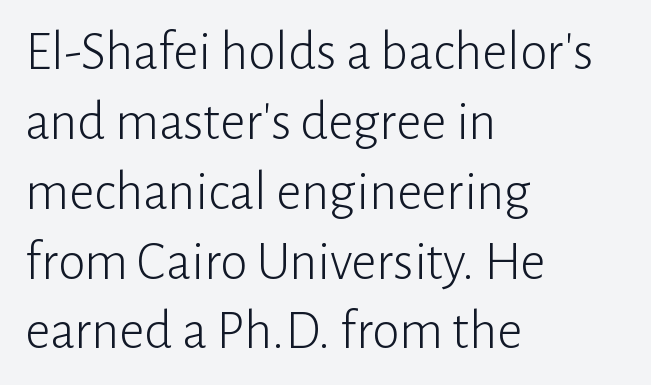
{"serif": "no", "italic": "no", "bold": "no", "weight": "light", "width": "normal", "stroke_contrast": "low", "x_height": "medium", "monospaced": "no", "underline": "no", "align": "left", "line_spacing": "normal", "line_spacing_ratio": 1.27, "letter_spacing": "normal", "letter_spacing_em": 0.0, "glyph_px": 55}
